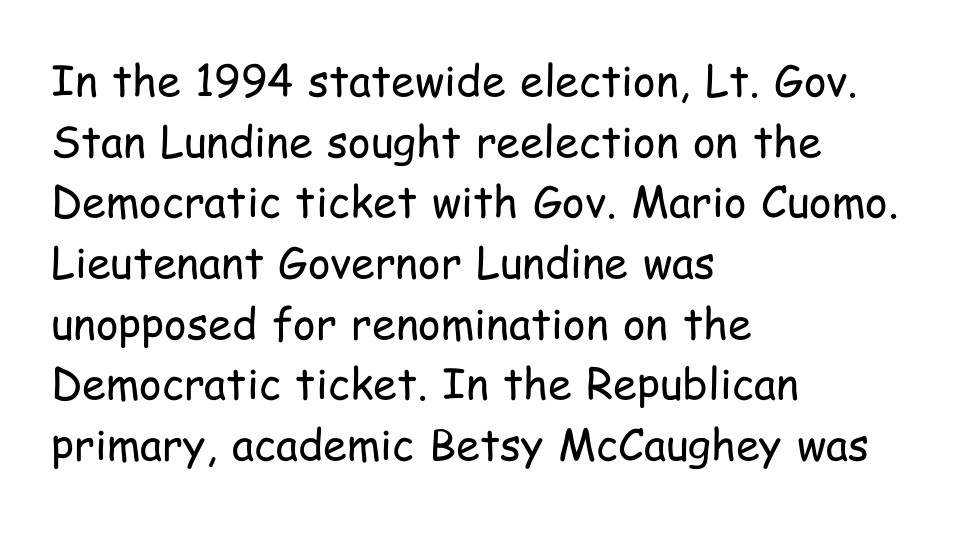
{"serif": "no", "italic": "no", "bold": "no", "weight": "regular", "width": "condensed", "stroke_contrast": "low", "x_height": "medium", "monospaced": "no", "underline": "no", "align": "left", "line_spacing": "normal", "line_spacing_ratio": 1.41, "letter_spacing": "normal", "letter_spacing_em": 0.0, "glyph_px": 43}
